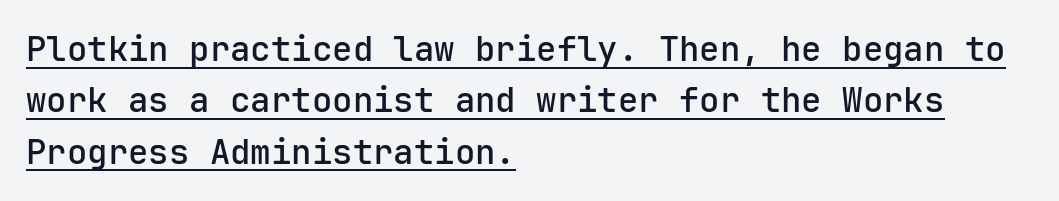
The image shows 34 px semibold sans-serif type, upright, monospaced; set left-aligned, normal line spacing (1.51x), normal letter spacing, underlined; low stroke contrast and a medium x-height.
